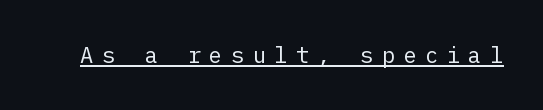
Italic? Not at all — the glyphs are vertical. The font sits on the lighter half of the weight spectrum, regular included. Does extra space separate the letters? Yes, quite a lot of it. The passage shown is underscored from start to finish.
